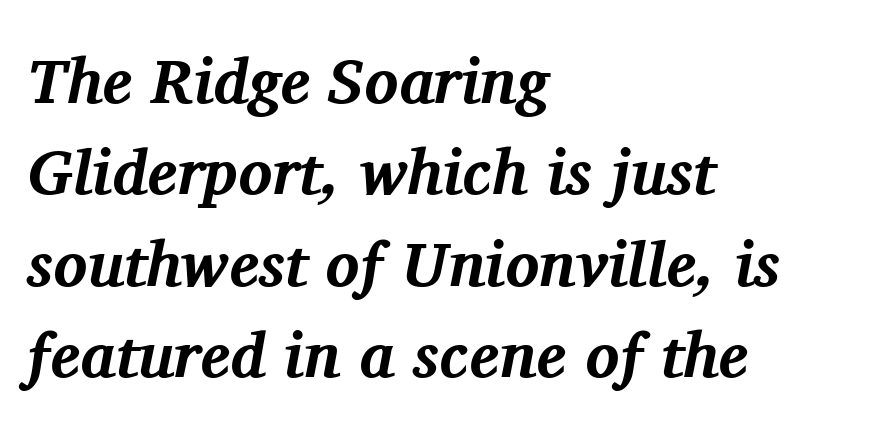
The characters look thick and weighty, a clear bold. Tracking value appears to be zero — textbook default spacing. Unlike a clean sans, this face finishes its strokes with serifs. A student would call this left alignment; a typographer would say flush left, rag right. The letters are slanted; this is an italic face. Do the characters align in a grid? No, the font is proportional.
